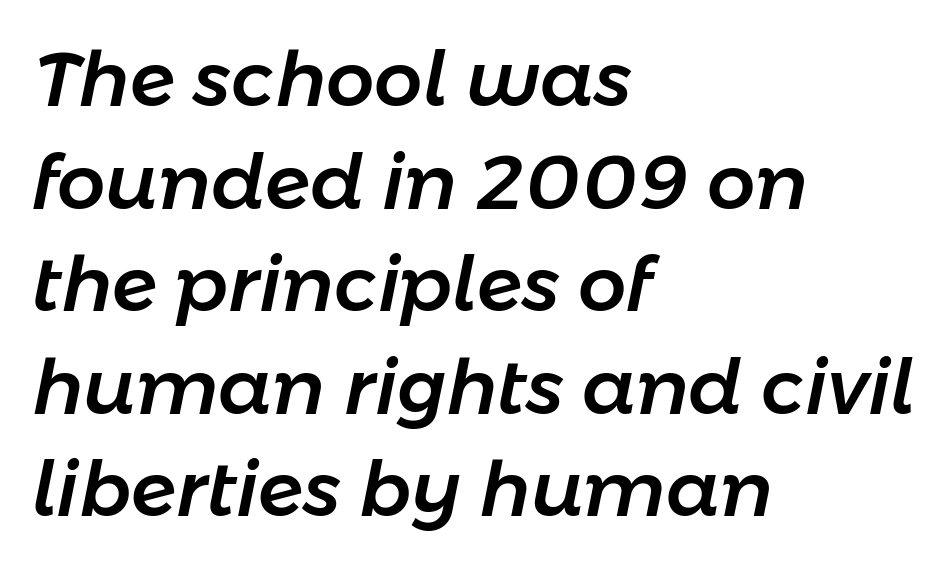
Q: Is the text italic (slanted)? A: Yes, it leans right by about 11 degrees.
Q: Is the text underlined? A: No.
Q: How is the paragraph aligned? A: Left-aligned.
Q: Is the spacing between letters normal or unusually wide? A: Normal.
Q: Is the spacing between lines tight, normal or loose? A: Normal.
Q: Width (condensed, normal, or wide)? A: Normal.
Q: Stroke contrast? A: Low.
Q: x-height? A: Medium.
Q: Monospaced? A: No.
